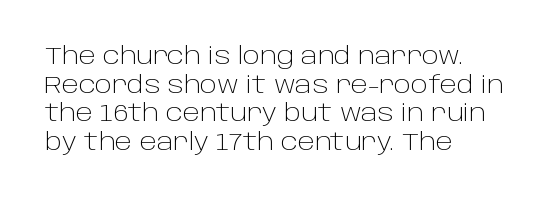
Q: Is the text bold? A: No.
Q: Is the text italic (slanted)? A: No, it is upright.
Q: Is the text underlined? A: No.
Q: How is the paragraph aligned? A: Left-aligned.
Q: Is the spacing between letters normal or unusually wide? A: Normal.
Q: Is the spacing between lines tight, normal or loose? A: Normal.
